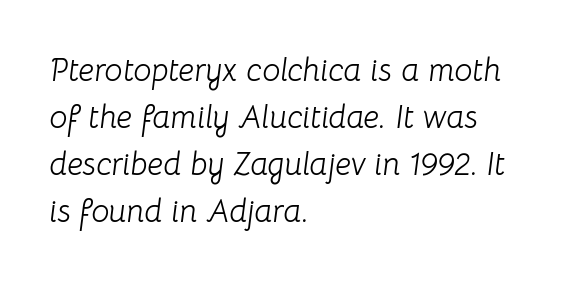
The glyphs are unaccompanied by any horizontal stroke below them. Is this a fixed-width face? No — the glyphs have proportional, varying widths. There is no visible air inserted between adjacent glyphs. The face used here has a pronounced slope to its letters.
